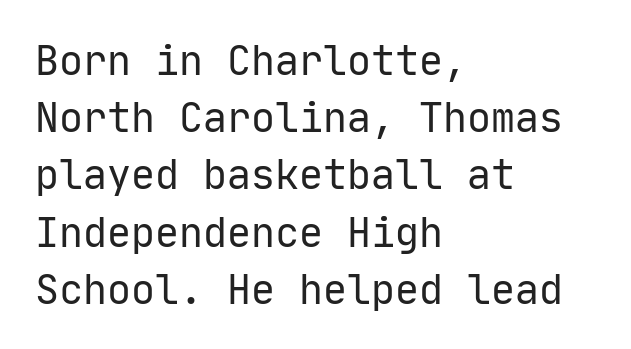
The image shows 40 px regular-weight sans-serif type, upright, monospaced; set left-aligned, normal line spacing (1.43x), normal letter spacing, not underlined; low stroke contrast and a medium x-height.
